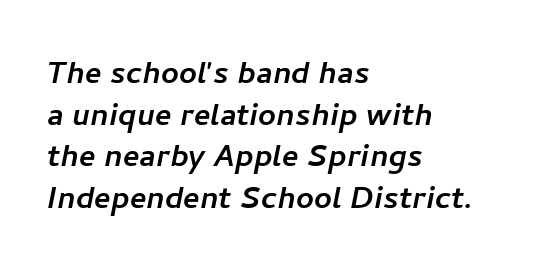
Q: Is the typeface a serif or a sans-serif typeface? A: Sans-serif.
Q: Is the text underlined? A: No.
Q: How is the paragraph aligned? A: Left-aligned.
Q: Is the spacing between letters normal or unusually wide? A: Normal.
Q: Is the spacing between lines tight, normal or loose? A: Tight.
Q: Width (condensed, normal, or wide)? A: Normal.
Q: Stroke contrast? A: Low.
Q: x-height? A: Medium.
Q: Monospaced? A: No.
